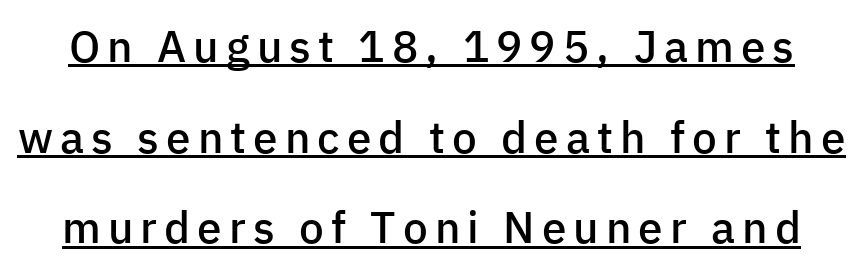
The image shows 44 px semibold sans-serif type, upright; set loose line spacing (2.06x), underlined; low stroke contrast and a medium x-height.
